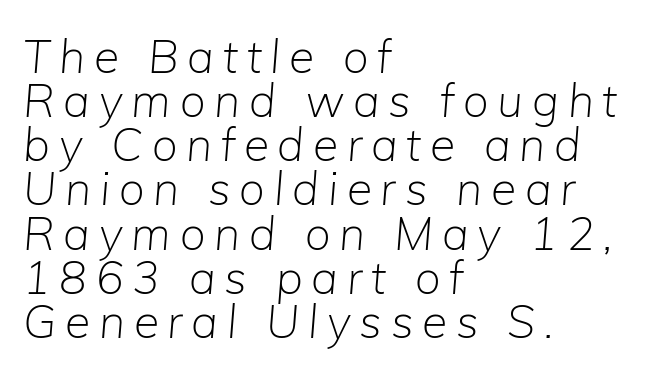
{"italic": "yes", "lean": "right", "slant_degrees": 5, "bold": "no", "weight": "light", "width": "normal", "stroke_contrast": "low", "x_height": "medium", "monospaced": "no", "underline": "no", "align": "left", "line_spacing": "tight", "line_spacing_ratio": 0.96, "glyph_px": 46}
